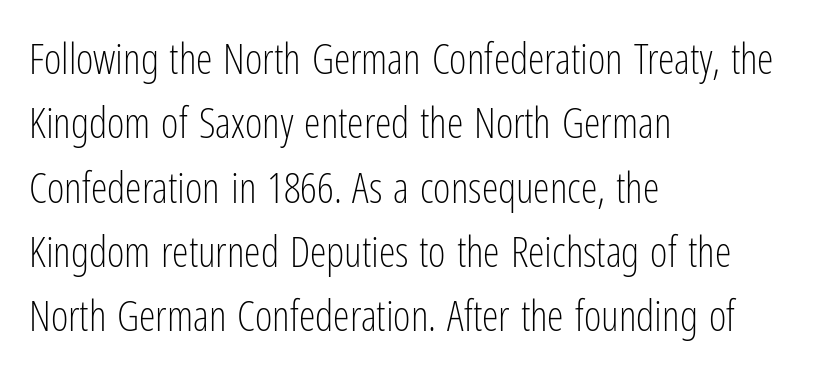
The lines sit at an ordinary, default distance from one another. Stems and bowls with no extra thickness — not bold. This rendering leaves character spacing at its baseline value. Unlike a traditional serif, this face leaves its strokes unadorned.
